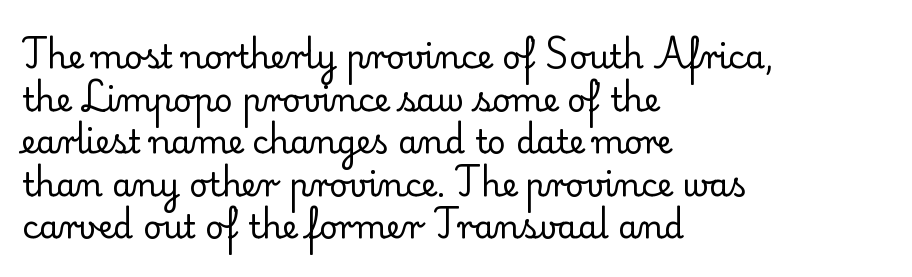
The image shows 32 px regular-weight serif type, upright; set left-aligned, normal line spacing (1.33x), normal letter spacing, not underlined; low stroke contrast and a small x-height.
